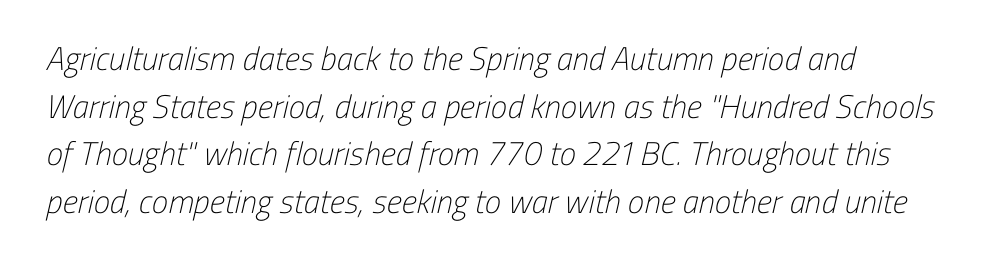
Q: Is the text bold? A: No.
Q: Is the typeface a serif or a sans-serif typeface? A: Sans-serif.
Q: Is the text underlined? A: No.
Q: How is the paragraph aligned? A: Left-aligned.
Q: Is the spacing between letters normal or unusually wide? A: Normal.
Q: Is the spacing between lines tight, normal or loose? A: Normal.
Q: Width (condensed, normal, or wide)? A: Condensed.
Q: Stroke contrast? A: Low.
Q: x-height? A: Medium.
Q: Monospaced? A: No.
